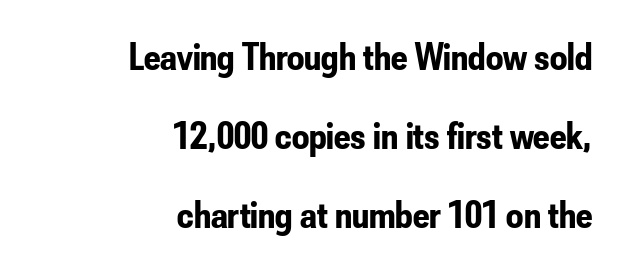
Q: Is the text bold? A: Yes.
Q: Is the text italic (slanted)? A: No, it is upright.
Q: Is the typeface a serif or a sans-serif typeface? A: Sans-serif.
Q: Is the text underlined? A: No.
Q: How is the paragraph aligned? A: Right-aligned.
Q: Is the spacing between letters normal or unusually wide? A: Normal.
Q: Is the spacing between lines tight, normal or loose? A: Loose.
Q: Width (condensed, normal, or wide)? A: Condensed.
Q: Stroke contrast? A: Low.
Q: x-height? A: Small.
Q: Monospaced? A: No.
